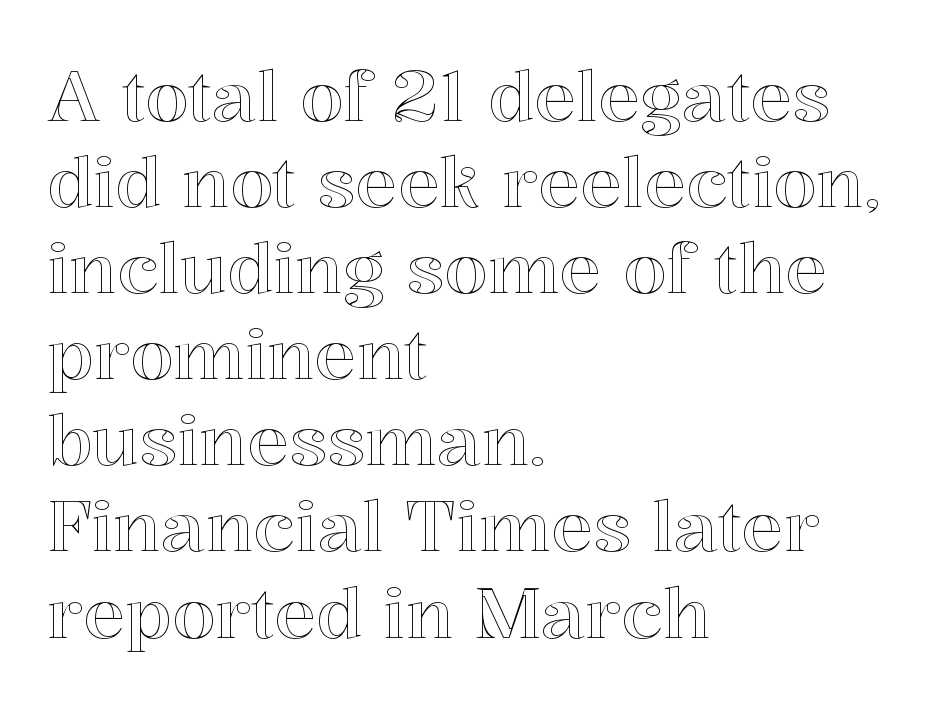
Nobody touched the tracking dial on this one. These lines were composed using upright roman letters. Check the space under the baseline: it is left empty. Teacher's note: observe the even left margin — that is flush-left alignment.
